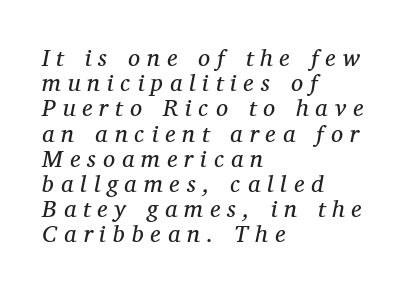
Weight: regular or lighter. Closely set lines give the paragraph a compact silhouette. The passage shown leans; its letterforms are oblique. The letterforms stand isolated, each surrounded by extra space.
